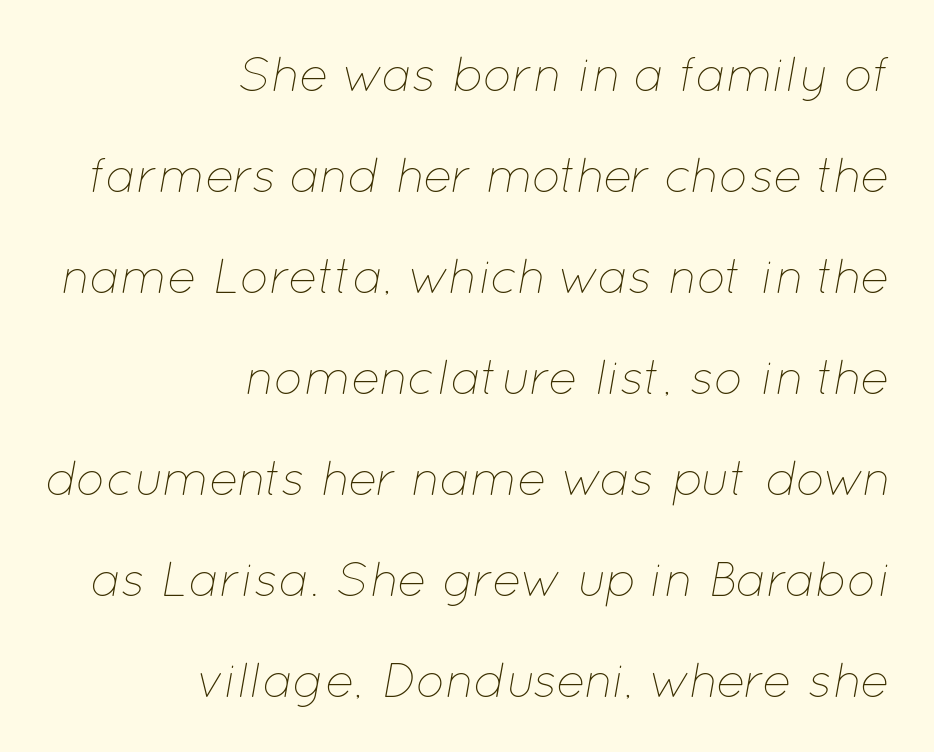
The image shows 49 px thin type, italic (leaning right); set right-aligned, loose line spacing (2.06x), normal letter spacing, not underlined; low stroke contrast and a medium x-height.
